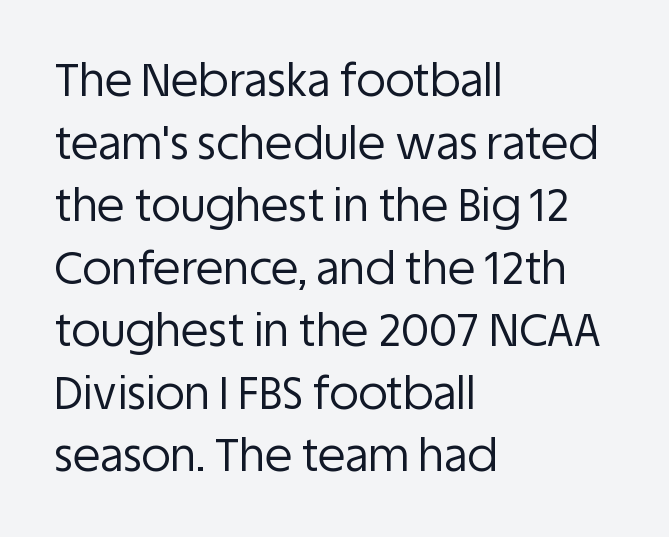
{"serif": "no", "italic": "no", "bold": "no", "weight": "regular", "width": "normal", "stroke_contrast": "low", "x_height": "large", "monospaced": "no", "underline": "no", "align": "left", "line_spacing": "normal", "line_spacing_ratio": 1.39, "letter_spacing": "normal", "letter_spacing_em": 0.0, "glyph_px": 45}
